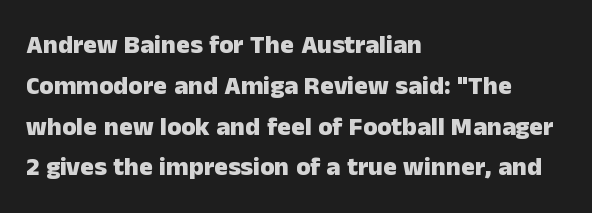
{"italic": "no", "bold": "yes", "underline": "no", "align": "left", "line_spacing": "normal", "line_spacing_ratio": 1.57, "letter_spacing": "normal", "letter_spacing_em": 0.0, "glyph_px": 26}
